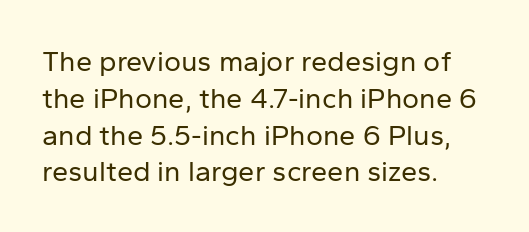
The image shows 29 px regular-weight sans-serif type, upright; set left-aligned, normal line spacing (1.27x), normal letter spacing, not underlined; low stroke contrast and a medium x-height.
